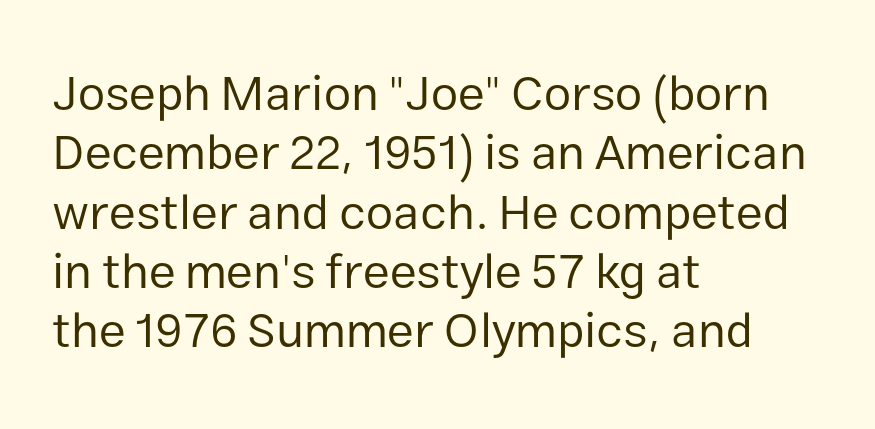
Varying glyph widths throughout — classic text-font behaviour. If you drew a line through each stem, it would be perfectly vertical. Short and long lines alike share a common starting point at left. The strokes carry an ordinary text weight at most. Just letters on the line, the space beneath them empty. This rendering leaves character spacing at its baseline value.
